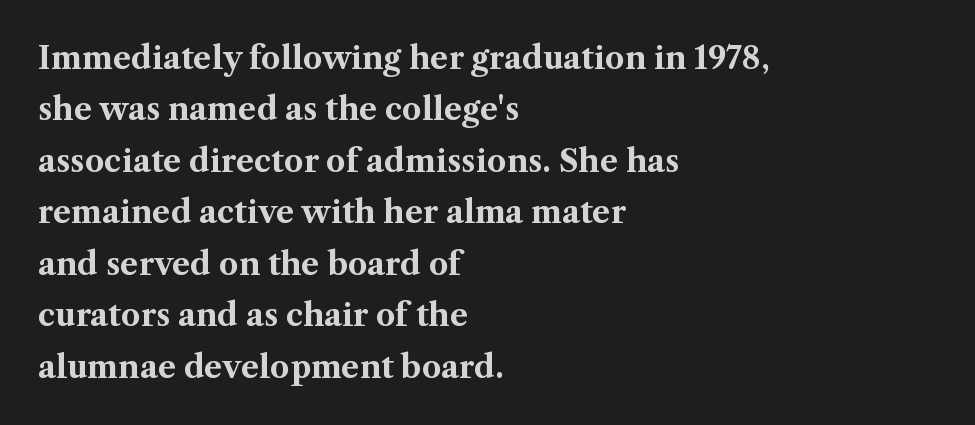
{"serif": "yes", "italic": "no", "bold": "yes", "weight": "bold", "width": "normal", "stroke_contrast": "medium", "x_height": "medium", "monospaced": "no", "underline": "no", "align": "left", "line_spacing": "normal", "line_spacing_ratio": 1.66, "letter_spacing": "normal", "letter_spacing_em": 0.0, "glyph_px": 31}
